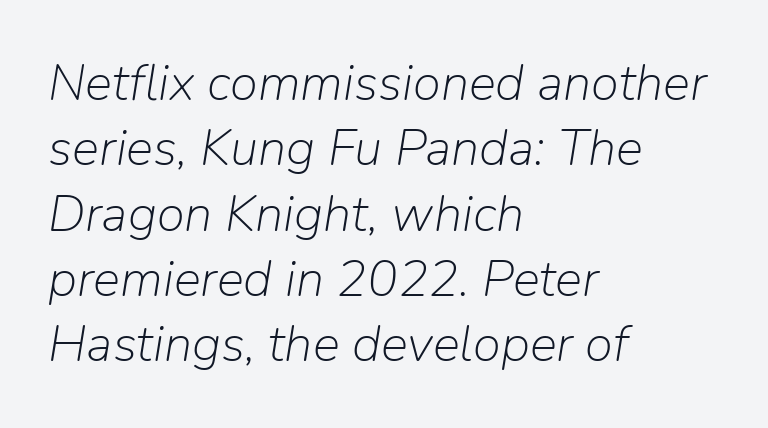
Does extra space separate the letters? No, they use regular spacing. Only glyphs here, with clear space below each row. The face looks like a standard text weight, possibly lighter. The face used here is proportionally spaced, like ordinary book or web type. In terms of posture, this sample is oblique. The vertical gap from one line to the next is medium.
